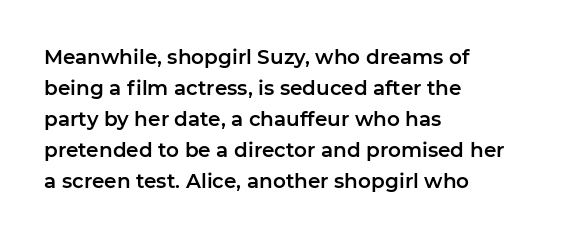
Q: Is the text italic (slanted)? A: No, it is upright.
Q: Is the text underlined? A: No.
Q: How is the paragraph aligned? A: Left-aligned.
Q: Is the spacing between letters normal or unusually wide? A: Normal.
Q: Is the spacing between lines tight, normal or loose? A: Normal.
